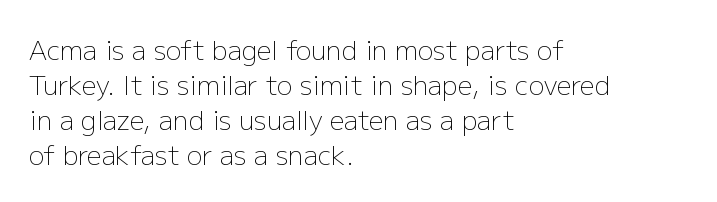
The image shows 26 px text type, upright; set left-aligned, normal line spacing (1.34x), normal letter spacing, not underlined.
